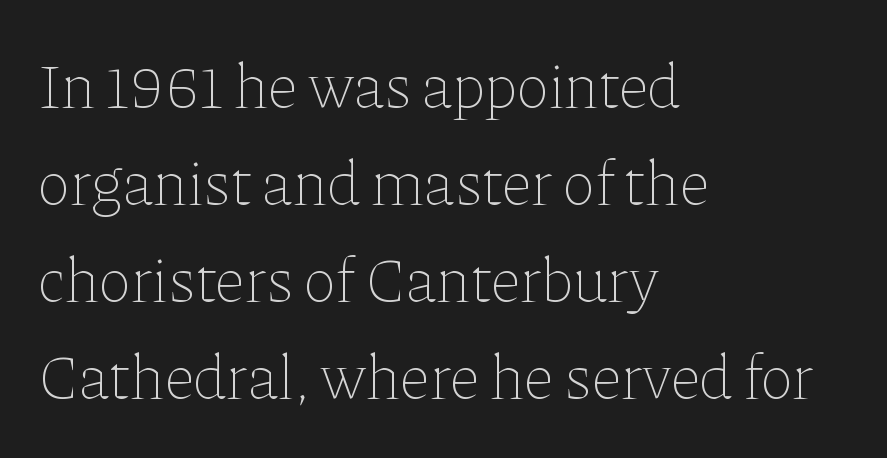
The image shows 63 px thin type, upright; set left-aligned, normal line spacing (1.54x), normal letter spacing, not underlined; low stroke contrast and a medium x-height.
